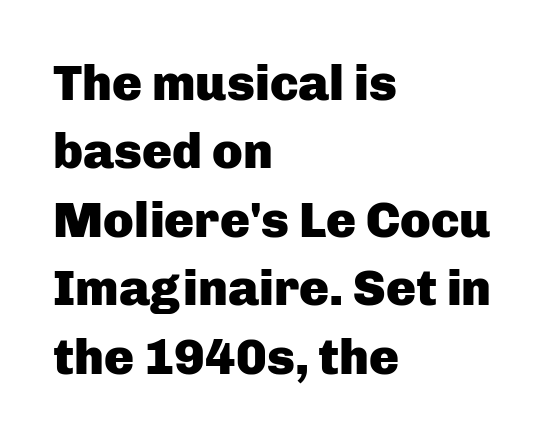
Q: Is the text bold? A: Yes.
Q: Is the text italic (slanted)? A: No, it is upright.
Q: Is the typeface a serif or a sans-serif typeface? A: Sans-serif.
Q: Is the text underlined? A: No.
Q: How is the paragraph aligned? A: Left-aligned.
Q: Is the spacing between letters normal or unusually wide? A: Normal.
Q: Is the spacing between lines tight, normal or loose? A: Normal.
Q: Width (condensed, normal, or wide)? A: Normal.
Q: Stroke contrast? A: Low.
Q: x-height? A: Medium.
Q: Monospaced? A: No.
